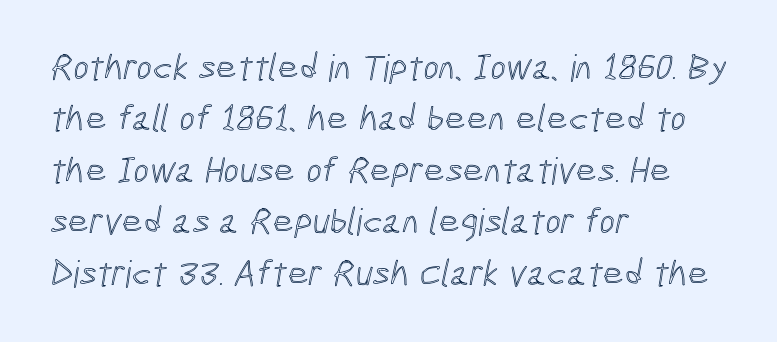
The image shows 37 px condensed type; set left-aligned, normal line spacing (1.39x), normal letter spacing, not underlined; a medium x-height.
